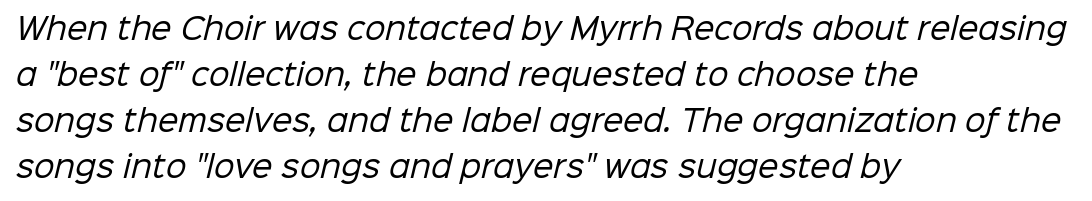
A student would call this left alignment; a typographer would say flush left, rag right. The lines sit at an ordinary, default distance from one another. Think of a printed novel: that variable character pitch is what you see here. No extra tracking has been applied to these lines. The string is rendered with underlining switched off. The letters carry no serifs — their stems end cleanly without finishing strokes.
